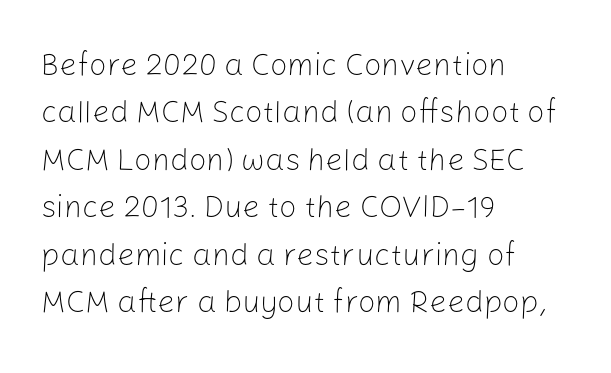
The image shows 31 px light sans-serif type, upright; set left-aligned, normal line spacing (1.53x), normal letter spacing, not underlined; low stroke contrast and a medium x-height.
